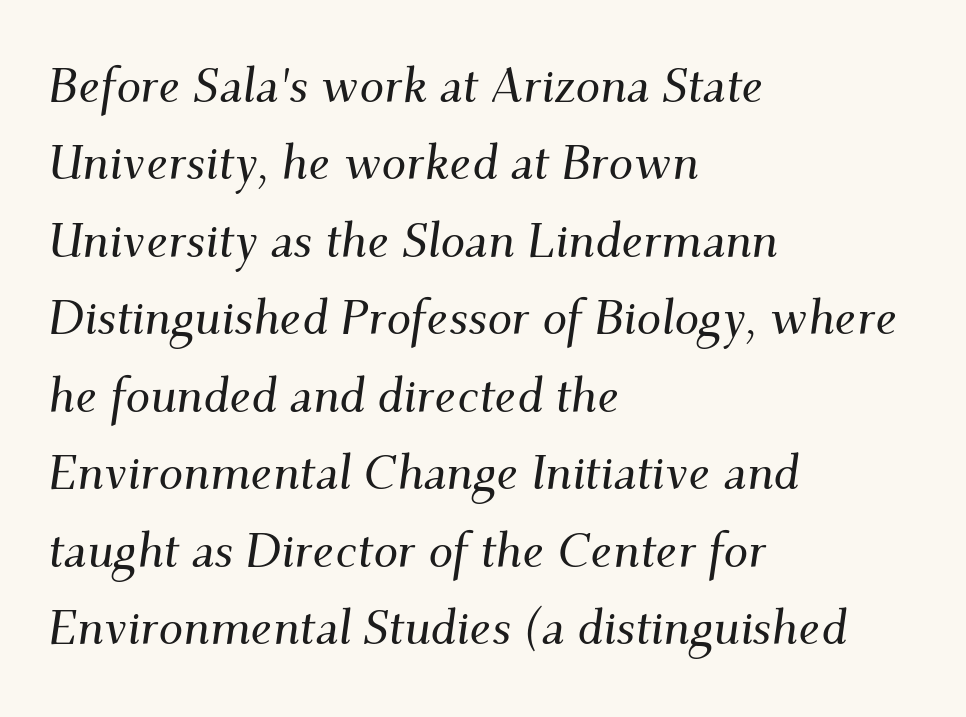
This sample has the flowing, uneven cadence of proportional lettering. Emphasis-style slanted type is in use. Observe the ordinary spacing: letters are neighbours, not strangers. Horizontal bands of white between lines are of average thickness. The lines in this sample share a left origin and differ only in where they stop.
